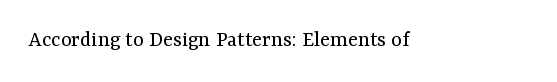
Q: Is the text bold? A: No.
Q: Is the text italic (slanted)? A: No, it is upright.
Q: Is the text underlined? A: No.
Q: Is the spacing between letters normal or unusually wide? A: Normal.
